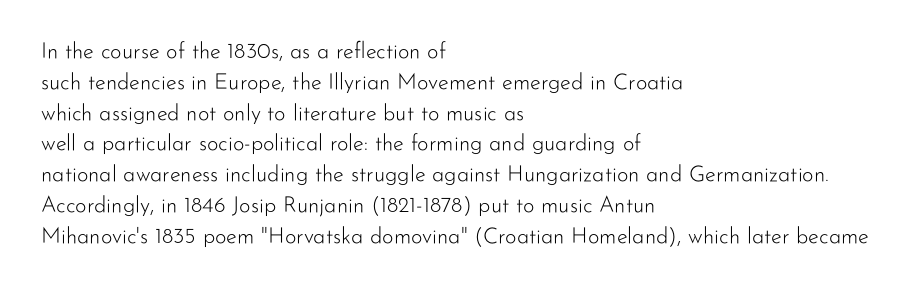
The image shows 22 px text type, upright; set left-aligned, normal line spacing (1.4x), normal letter spacing, not underlined.
